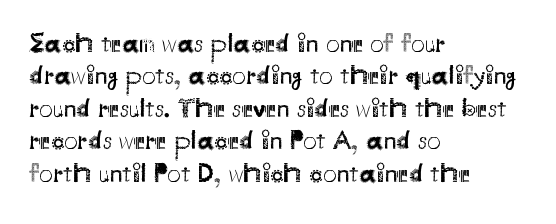
The font is comparable to plain body text, perhaps lighter. Line starts are locked; line ends wander. Nothing unusual about the tracking: characters are spaced as the font intends. The type sits square on the baseline with zero lean. Rule under the text: the space is simply empty.
